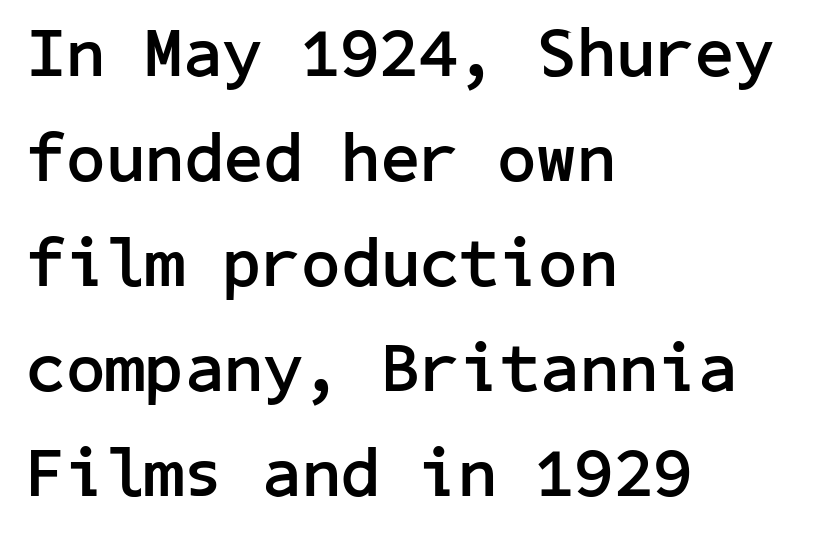
The image shows 69 px semibold sans-serif type, upright; set left-aligned, normal line spacing (1.52x), normal letter spacing, not underlined; low stroke contrast and a medium x-height.
